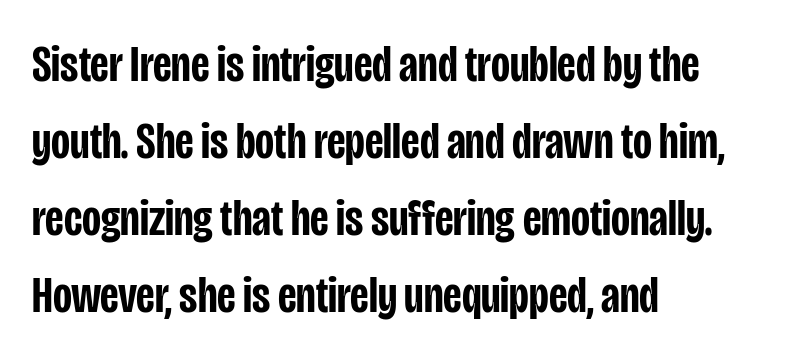
Horizontally, the lines are justified to the leading edge only. Clear beneath every line of the passage. The font's upright variant was chosen for this text. Does the leading feel generous? No, just average. You can tell from the bare stems that sans-serif type was used. These lines are rendered in a variable-pitch font.
